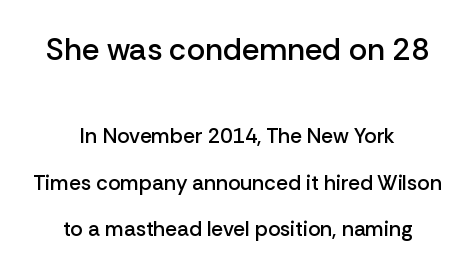
{"serif": "no", "italic": "no", "bold": "semi", "weight": "semibold", "width": "normal", "stroke_contrast": "low", "x_height": "medium", "monospaced": "no", "underline": "no", "align": "center", "line_spacing": "loose", "line_spacing_ratio": 2.21, "letter_spacing": "normal", "letter_spacing_em": 0.0, "larger_block": "first", "size_ratio": 1.48, "glyph_px": 31}
